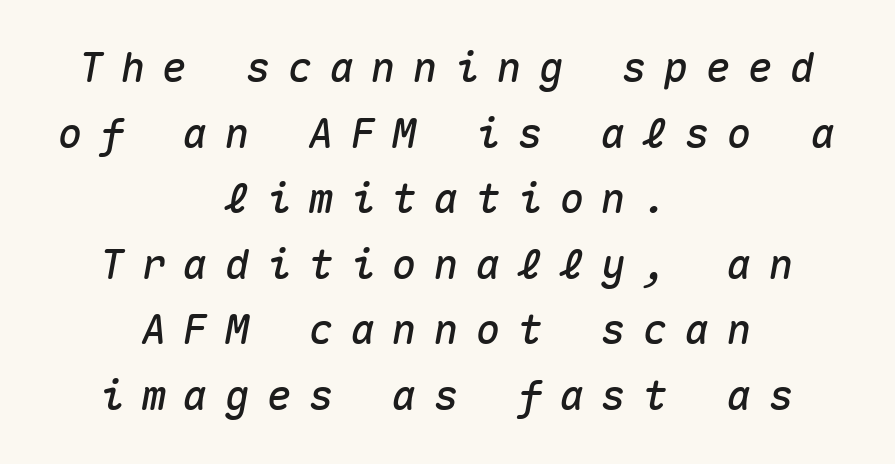
Q: Is the text italic (slanted)? A: Yes, it leans right by about 10 degrees.
Q: Is the text underlined? A: No.
Q: How is the paragraph aligned? A: Centered.
Q: Is the spacing between letters normal or unusually wide? A: Unusually wide.
Q: Is the spacing between lines tight, normal or loose? A: Normal.
Q: Width (condensed, normal, or wide)? A: Normal.
Q: Stroke contrast? A: Medium.
Q: x-height? A: Medium.
Q: Monospaced? A: Yes.
